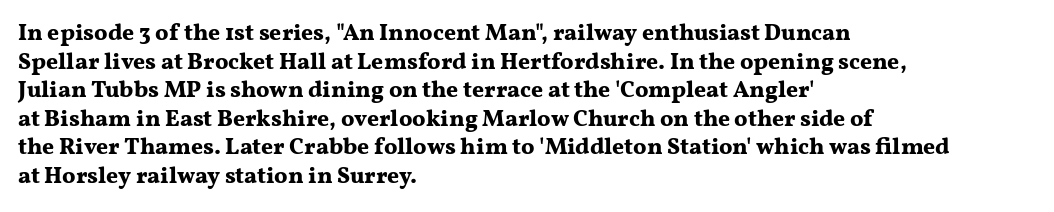
Every character sits straight up, as roman type does. Stroke thickness is high; the sample reads as a true bold. Inter-character spacing is left at the font's built-in metrics. Casual observation: everything's shoved over to the left. The specimen omits any rule beneath the text block's lines.
